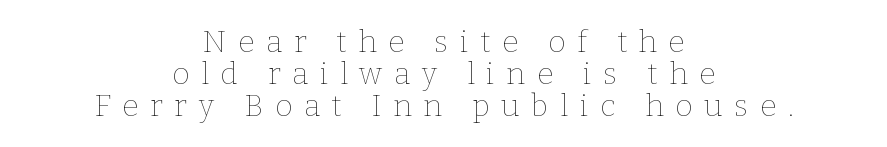
Note the varied advance widths — an 'i' is clearly narrower than an 'm'. The letters stand straight up with perfectly vertical stems. Closely set lines give the paragraph a compact silhouette. Between one letter and the next there's a generous, obvious gap.
